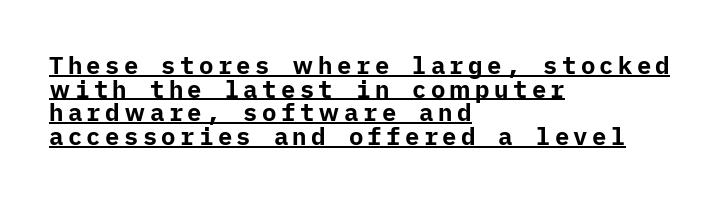
{"italic": "no", "bold": "yes", "underline": "yes", "align": "left", "line_spacing": "tight", "line_spacing_ratio": 0.98, "glyph_px": 24}
